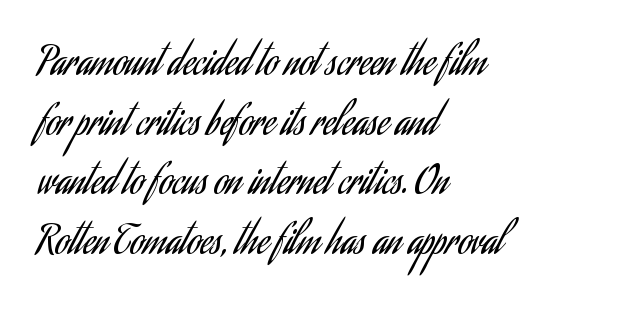
Q: Is the text bold? A: No.
Q: Is the text italic (slanted)? A: Yes.
Q: Is the typeface a serif or a sans-serif typeface? A: Sans-serif.
Q: Is the text underlined? A: No.
Q: How is the paragraph aligned? A: Left-aligned.
Q: Is the spacing between letters normal or unusually wide? A: Normal.
Q: Is the spacing between lines tight, normal or loose? A: Normal.
Q: Width (condensed, normal, or wide)? A: Condensed.
Q: Stroke contrast? A: Low.
Q: x-height? A: Small.
Q: Monospaced? A: No.
